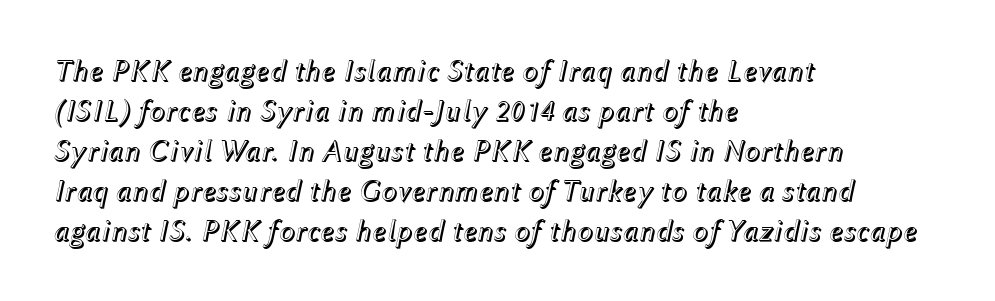
Q: Is the text italic (slanted)? A: Yes, it leans right by about 12 degrees.
Q: Is the text underlined? A: No.
Q: How is the paragraph aligned? A: Left-aligned.
Q: Is the spacing between letters normal or unusually wide? A: Normal.
Q: Is the spacing between lines tight, normal or loose? A: Normal.
Q: Width (condensed, normal, or wide)? A: Normal.
Q: x-height? A: Medium.
Q: Monospaced? A: No.
